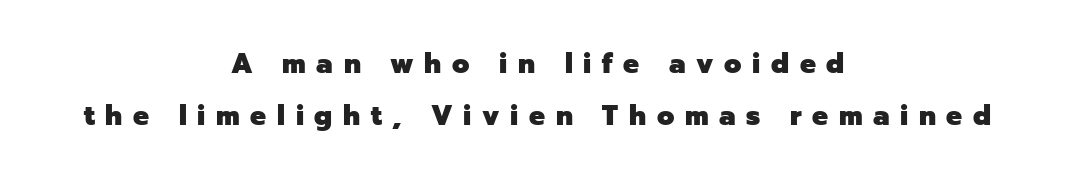
The image shows 28 px heavy sans-serif type, upright; set centered, line spacing 1.84x, unusually wide letter spacing (+0.38 em), not underlined; low stroke contrast and a medium x-height.
